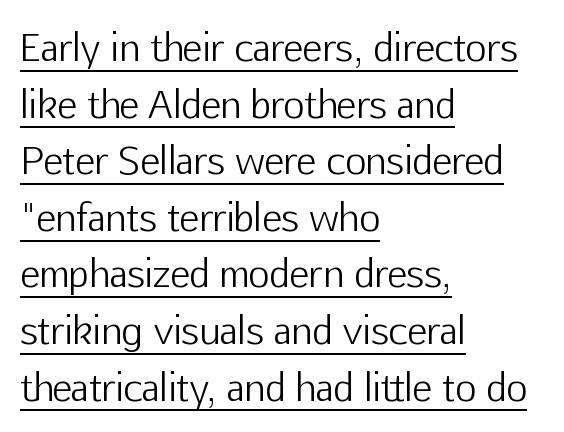
Stroke mass is kept to a normal reading level or below. You could not count columns in this text — the font is proportionally spaced. Are there feet on the stems? There aren't — it's a sans. There is no visible air inserted between adjacent glyphs.
